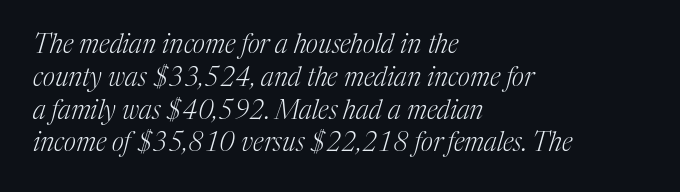
{"italic": "yes", "lean": "right", "slant_degrees": 17, "bold": "no", "underline": "no", "align": "left", "line_spacing": "normal", "line_spacing_ratio": 1.26, "letter_spacing": "normal", "letter_spacing_em": 0.0, "glyph_px": 26}
